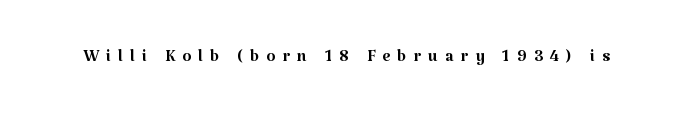
The image shows 23 px text type, upright; set unusually wide letter spacing (+0.31 em), not underlined.
